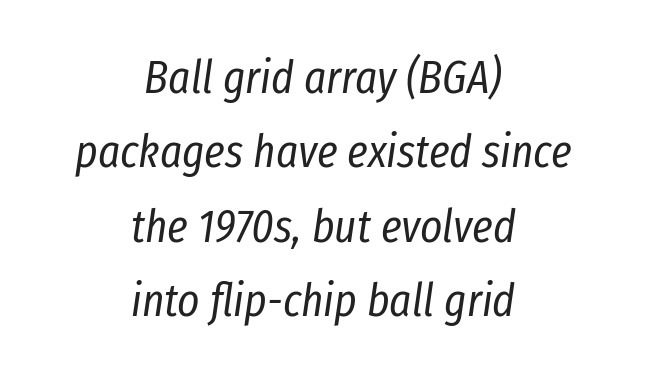
Q: Is the text bold? A: No.
Q: Is the text italic (slanted)? A: Yes, it leans right by about 8 degrees.
Q: Is the text underlined? A: No.
Q: How is the paragraph aligned? A: Centered.
Q: Is the spacing between letters normal or unusually wide? A: Normal.
Q: Is the spacing between lines tight, normal or loose? A: Normal.
Q: Width (condensed, normal, or wide)? A: Condensed.
Q: Stroke contrast? A: Low.
Q: x-height? A: Medium.
Q: Monospaced? A: No.
